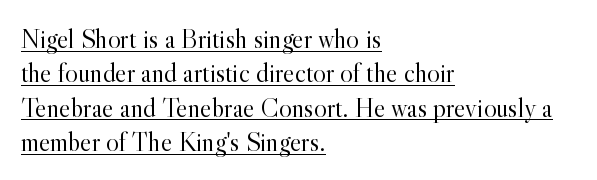
Q: Is the text bold? A: No.
Q: Is the text italic (slanted)? A: No, it is upright.
Q: Is the text underlined? A: Yes.
Q: How is the paragraph aligned? A: Left-aligned.
Q: Is the spacing between letters normal or unusually wide? A: Normal.
Q: Is the spacing between lines tight, normal or loose? A: Normal.
